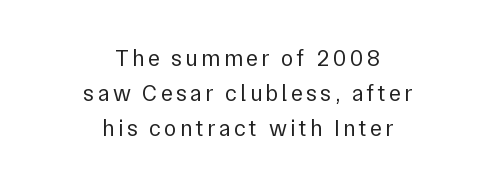
The image shows 23 px text type, upright; set centered, normal line spacing (1.52x), not underlined.
